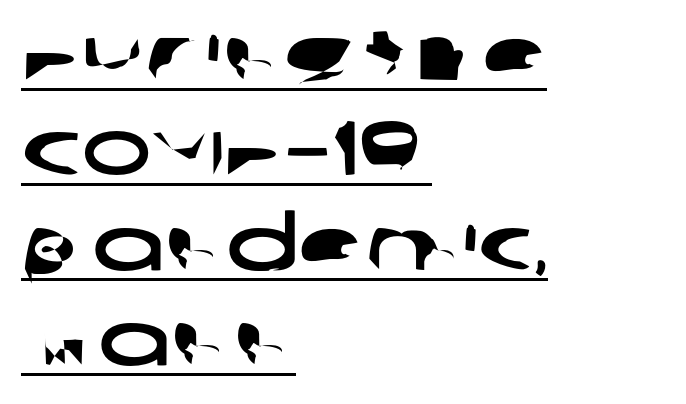
This is underlined copy, the kind a proofreader might mark for attention. The letters carry no serifs — their stems end cleanly without finishing strokes. Standard letterfit; no display-style spreading of the glyphs. Proportional: the letters do not fall into vertical columns.
